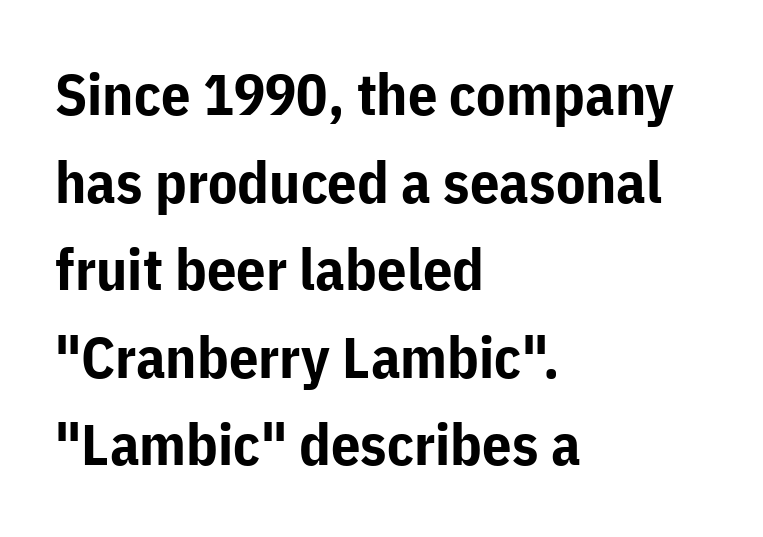
{"serif": "no", "italic": "no", "bold": "yes", "weight": "bold", "width": "normal", "stroke_contrast": "low", "x_height": "medium", "monospaced": "no", "underline": "no", "align": "left", "line_spacing": "normal", "line_spacing_ratio": 1.51, "letter_spacing": "normal", "letter_spacing_em": 0.0, "glyph_px": 58}
